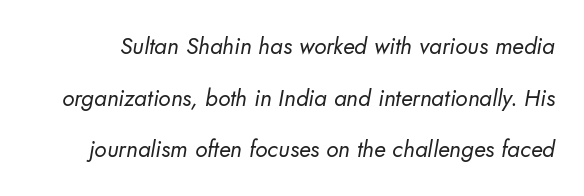
{"bold": "no", "underline": "no", "line_spacing": "loose", "line_spacing_ratio": 2.25, "letter_spacing": "normal", "letter_spacing_em": 0.0, "glyph_px": 23}
